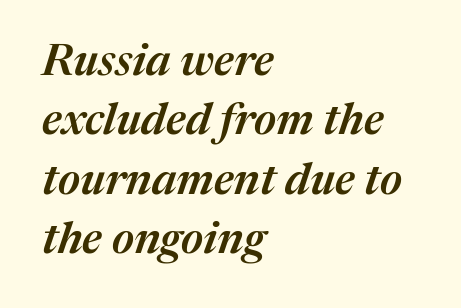
The paragraph shown leans on its left margin. The rendering uses natural spacing where letterforms have individual widths. Spacing between characters is what you'd get straight out of the box. You can tell it's italic because the verticals aren't actually vertical.
